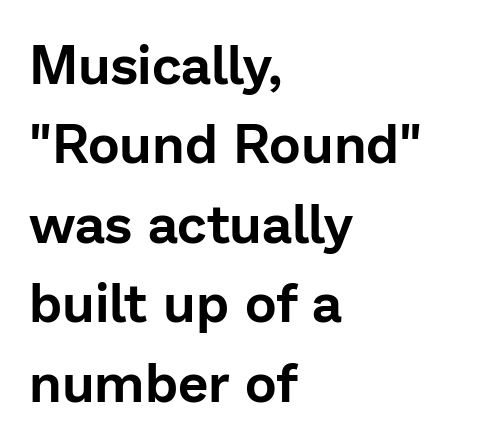
The image shows 54 px sans-serif type, upright; set left-aligned, normal line spacing (1.47x), normal letter spacing, not underlined; low stroke contrast and a medium x-height.
